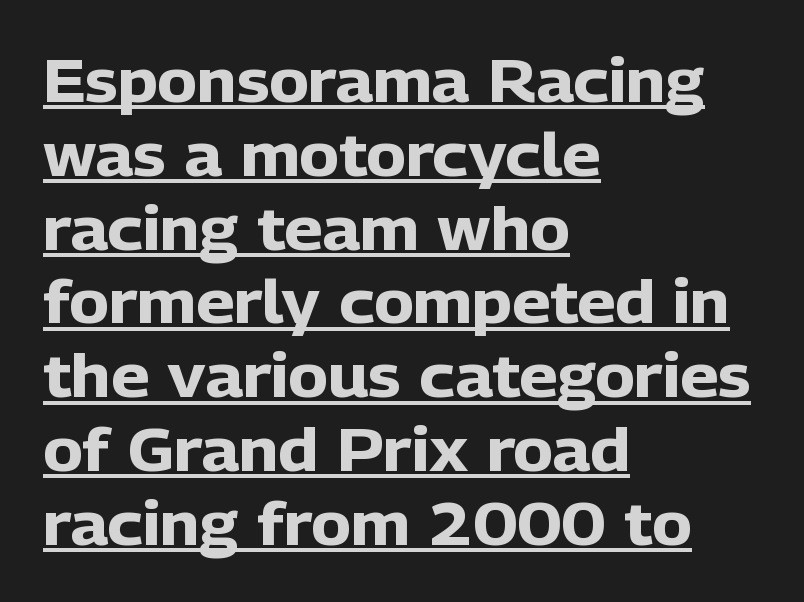
Q: Is the text bold? A: Yes.
Q: Is the text italic (slanted)? A: No, it is upright.
Q: Is the typeface a serif or a sans-serif typeface? A: Sans-serif.
Q: Is the text underlined? A: Yes.
Q: How is the paragraph aligned? A: Left-aligned.
Q: Is the spacing between letters normal or unusually wide? A: Normal.
Q: Width (condensed, normal, or wide)? A: Normal.
Q: Stroke contrast? A: Low.
Q: x-height? A: Medium.
Q: Monospaced? A: No.
